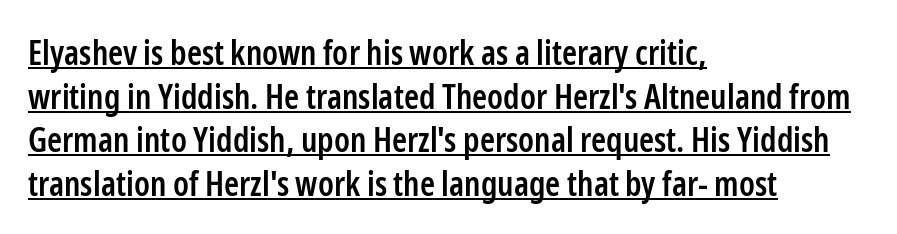
The image shows 34 px semibold, condensed sans-serif type, upright; set left-aligned, normal line spacing (1.28x), normal letter spacing, underlined; low stroke contrast and a medium x-height.
